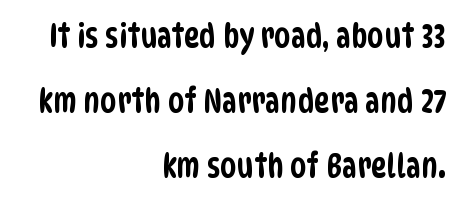
Nope, no serifs anywhere on these letters. Look at the tracking — it's just the regular setting, nothing added. The gap between lines stays unmarked. One glance says open: line gaps are wider than usual. Short and long lines alike share a common ending point at right. Spacing verdict: proportional, widths tailored to each character.
